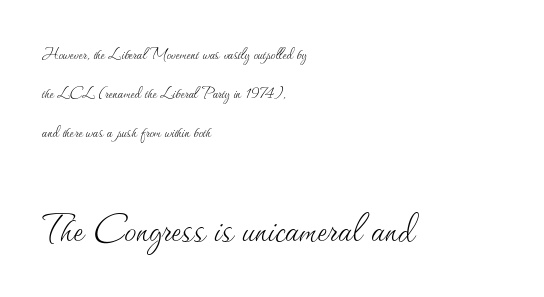
Q: Is the text bold? A: No.
Q: Is the text italic (slanted)? A: Yes.
Q: Is the text underlined? A: No.
Q: How is the paragraph aligned? A: Left-aligned.
Q: Is the spacing between letters normal or unusually wide? A: Normal.
Q: Is the spacing between lines tight, normal or loose? A: Loose.
Q: Which block of text is set in a larger size, the first (top) or the second (bottom)? A: The second (bottom) one.
Q: Width (condensed, normal, or wide)? A: Normal.
Q: Stroke contrast? A: Medium.
Q: x-height? A: Small.
Q: Monospaced? A: No.
